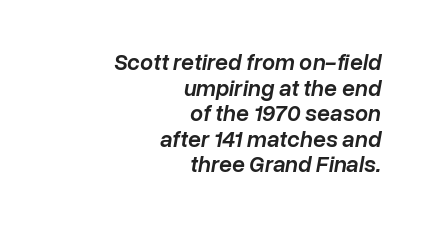
{"italic": "yes", "lean": "right", "slant_degrees": 10, "bold": "semi", "underline": "no", "align": "right", "line_spacing": "tight", "line_spacing_ratio": 1.11, "letter_spacing": "normal", "letter_spacing_em": 0.0, "glyph_px": 23}
